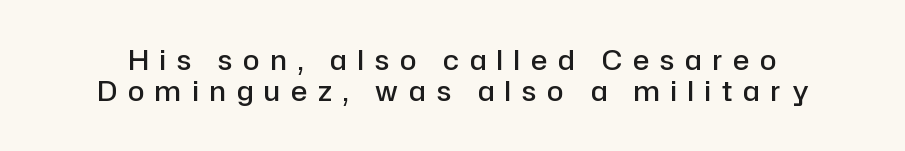
The image shows 27 px text type, upright; set line spacing 1.16x, unusually wide letter spacing (+0.41 em), not underlined.
